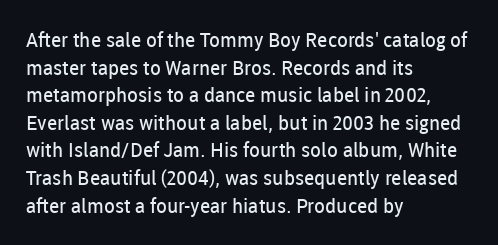
Q: Is the text bold? A: No.
Q: Is the text italic (slanted)? A: No, it is upright.
Q: Is the text underlined? A: No.
Q: How is the paragraph aligned? A: Left-aligned.
Q: Is the spacing between letters normal or unusually wide? A: Normal.
Q: Is the spacing between lines tight, normal or loose? A: Normal.
